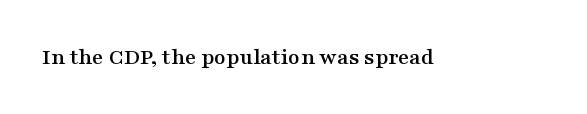
Q: Is the text italic (slanted)? A: No, it is upright.
Q: Is the text underlined? A: No.
Q: Is the spacing between letters normal or unusually wide? A: Normal.
